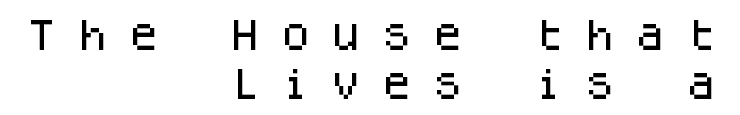
Q: Is the text italic (slanted)? A: No, it is upright.
Q: Is the typeface a serif or a sans-serif typeface? A: Sans-serif.
Q: Is the text underlined? A: No.
Q: How is the paragraph aligned? A: Right-aligned.
Q: Is the spacing between letters normal or unusually wide? A: Unusually wide.
Q: Is the spacing between lines tight, normal or loose? A: Normal.
Q: Width (condensed, normal, or wide)? A: Normal.
Q: Stroke contrast? A: Low.
Q: x-height? A: Large.
Q: Monospaced? A: Yes.
